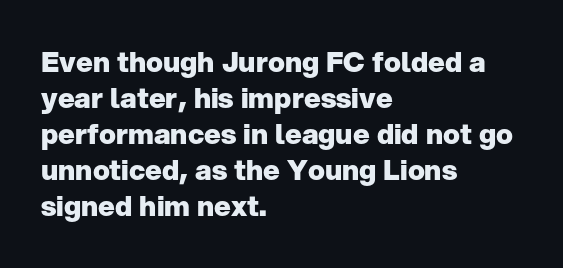
Q: Is the text bold? A: Yes.
Q: Is the text italic (slanted)? A: No, it is upright.
Q: Is the typeface a serif or a sans-serif typeface? A: Sans-serif.
Q: Is the text underlined? A: No.
Q: How is the paragraph aligned? A: Left-aligned.
Q: Is the spacing between letters normal or unusually wide? A: Normal.
Q: Is the spacing between lines tight, normal or loose? A: Normal.
Q: Width (condensed, normal, or wide)? A: Normal.
Q: Stroke contrast? A: Low.
Q: x-height? A: Medium.
Q: Monospaced? A: No.
